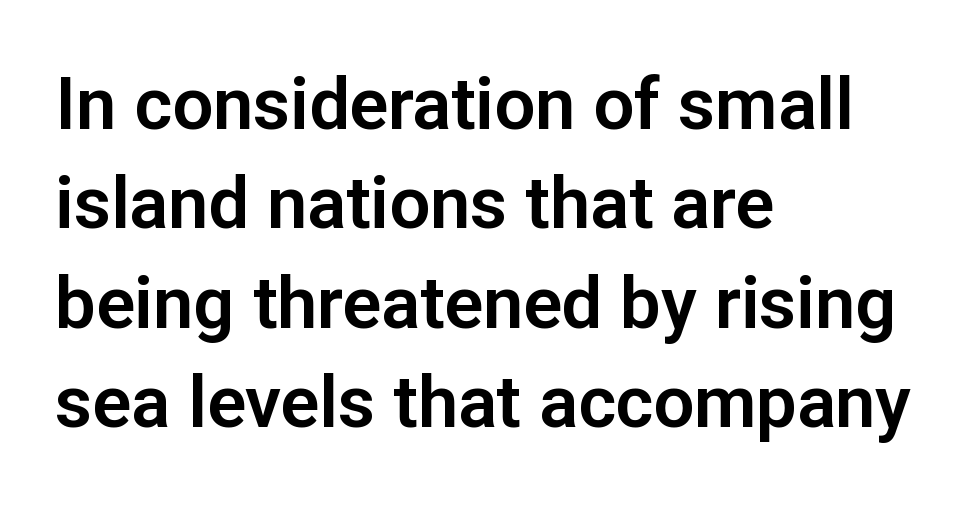
The image shows 72 px sans-serif type, upright; set left-aligned, normal line spacing (1.38x), normal letter spacing, not underlined; low stroke contrast and a medium x-height.
